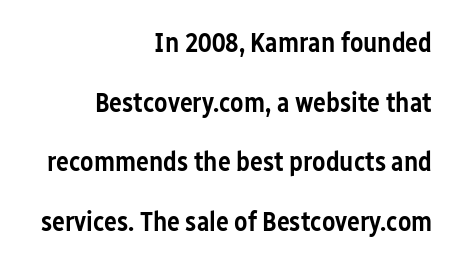
Q: Is the text bold? A: Semi-bold.
Q: Is the text italic (slanted)? A: No, it is upright.
Q: Is the text underlined? A: No.
Q: How is the paragraph aligned? A: Right-aligned.
Q: Is the spacing between letters normal or unusually wide? A: Normal.
Q: Is the spacing between lines tight, normal or loose? A: Loose.
